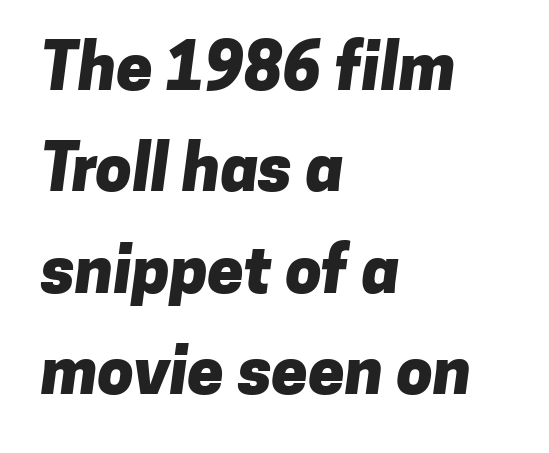
{"serif": "no", "bold": "yes", "weight": "heavy", "width": "normal", "stroke_contrast": "low", "x_height": "medium", "monospaced": "no", "underline": "no", "align": "left", "line_spacing": "normal", "line_spacing_ratio": 1.56, "letter_spacing": "normal", "letter_spacing_em": 0.0, "glyph_px": 65}
